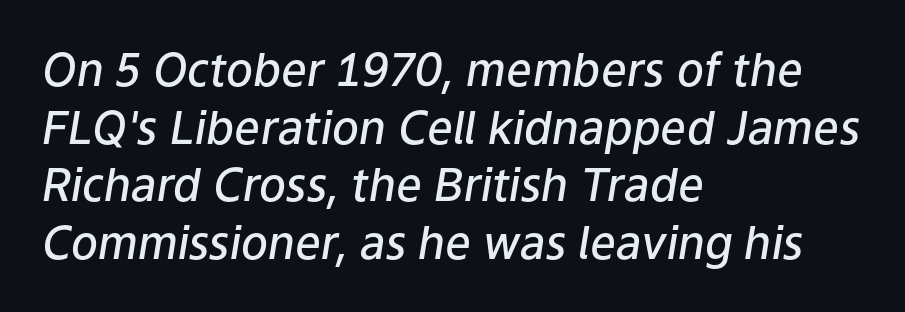
{"italic": "yes", "lean": "right", "slant_degrees": 9, "bold": "semi", "weight": "semibold", "width": "normal", "stroke_contrast": "low", "x_height": "medium", "monospaced": "no", "underline": "no", "align": "left", "line_spacing": "normal", "line_spacing_ratio": 1.28, "letter_spacing": "normal", "letter_spacing_em": 0.0, "glyph_px": 45}
